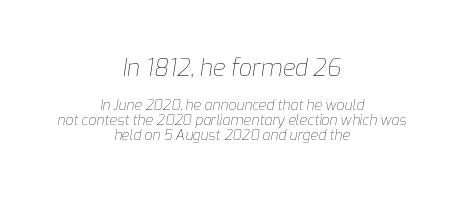
{"italic": "yes", "lean": "right", "slant_degrees": 9, "bold": "no", "underline": "no", "align": "center", "line_spacing": "tight", "line_spacing_ratio": 1.07, "letter_spacing": "normal", "letter_spacing_em": 0.0, "larger_block": "first", "size_ratio": 1.64, "glyph_px": 23}
